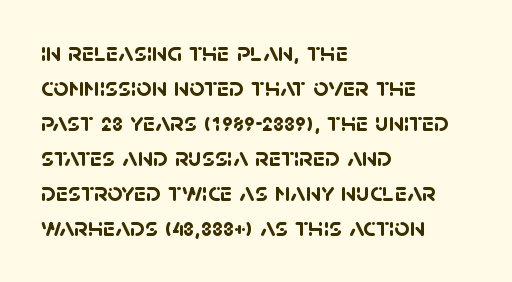
The type is set solid horizontally, with unmodified tracking. The face used here has the dense, thick strokes of a bold. The specimen omits any rule beneath the text block's lines. Compared with typical paragraphs, the rows here are spaced about the same. These lines are set flush left with a ragged right edge.
